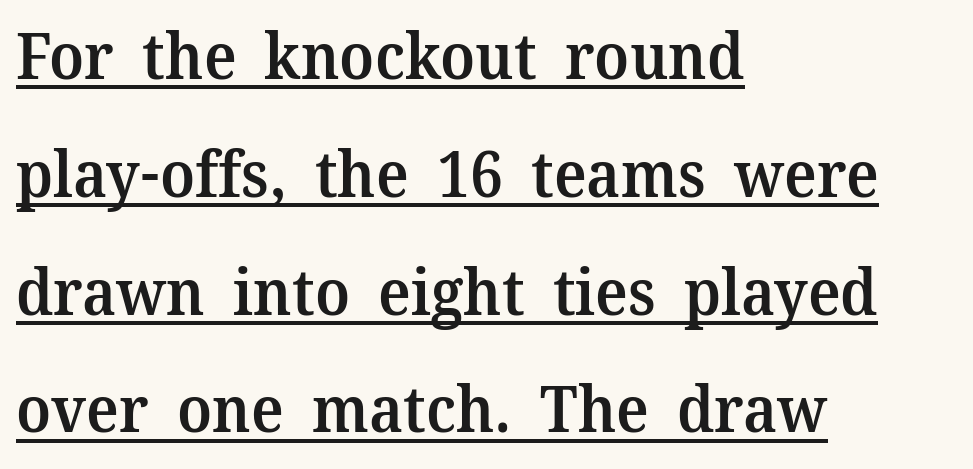
The image shows 63 px semibold serif type, upright; set left-aligned, line spacing 1.87x, normal letter spacing, underlined; medium stroke contrast and a medium x-height.
